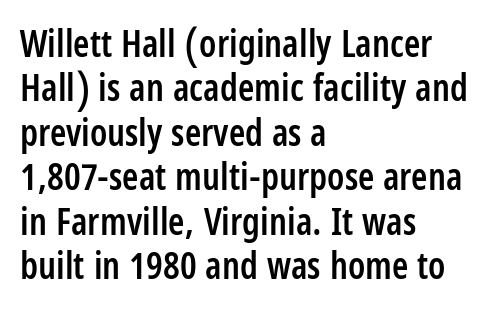
The image shows 37 px semibold, condensed sans-serif type, upright; set left-aligned, line spacing 1.2x, normal letter spacing, not underlined; low stroke contrast and a large x-height.
